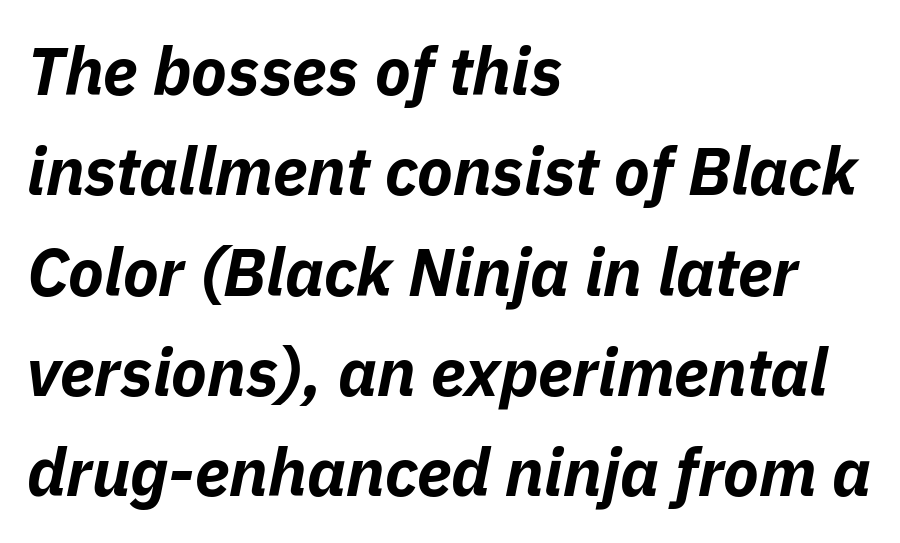
The image shows 66 px bold type, italic (leaning right); set left-aligned, normal line spacing (1.52x), normal letter spacing, not underlined; low stroke contrast and a medium x-height.
